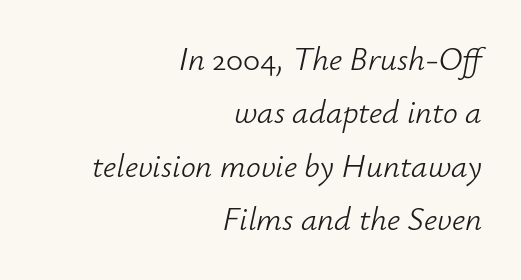
The image shows 33 px light type, italic (leaning right); set right-aligned, normal line spacing (1.62x), normal letter spacing, not underlined; low stroke contrast and a small x-height.
